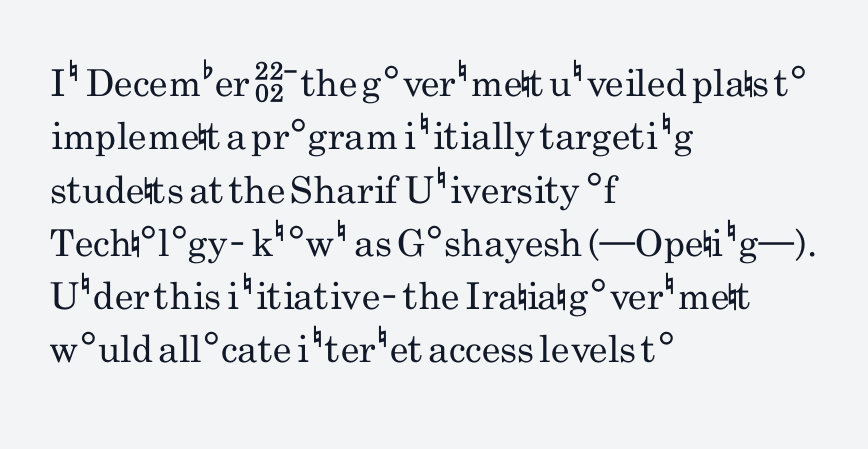
The image shows 37 px regular-weight, condensed sans-serif type, upright; set left-aligned, normal line spacing (1.44x), normal letter spacing, not underlined; low stroke contrast and a small x-height.
